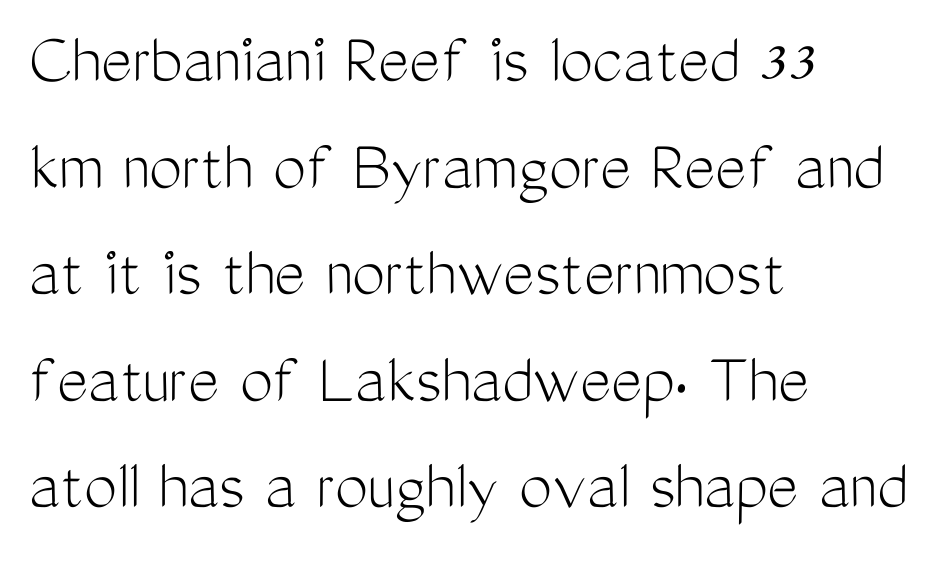
The image shows 74 px light, condensed sans-serif type, upright; set left-aligned, normal line spacing (1.44x), normal letter spacing, not underlined; medium stroke contrast and a medium x-height.
